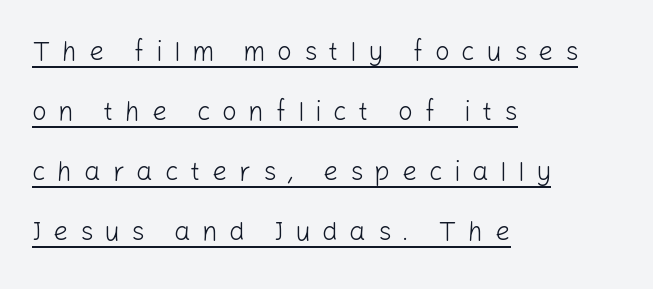
{"italic": "no", "bold": "no", "underline": "yes", "align": "left", "line_spacing": "loose", "line_spacing_ratio": 2.31, "letter_spacing": "wide", "letter_spacing_em": 0.45, "glyph_px": 26}
